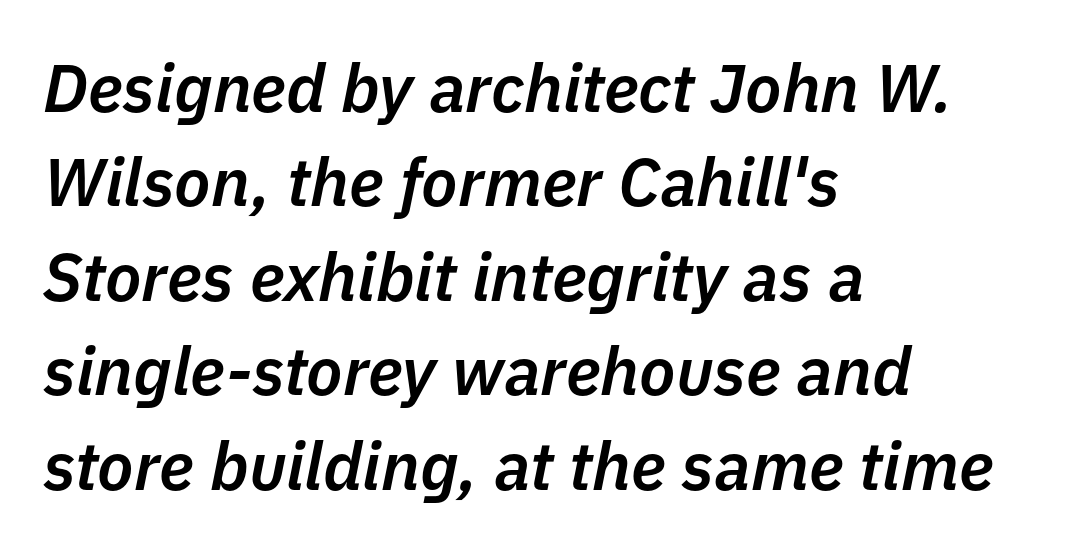
Descenders hang freely into open space. The compositor pushed each line to the left boundary. Each glyph is drawn with semibold strokes, heavier than normal yet not fully bold. Successive baselines arrive at the customary interval.
